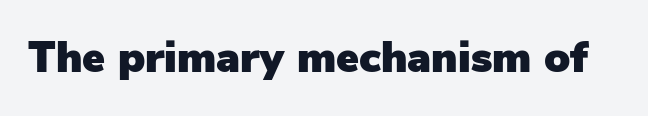
The image shows 43 px sans-serif type, upright; set normal letter spacing, not underlined; low stroke contrast and a medium x-height.
